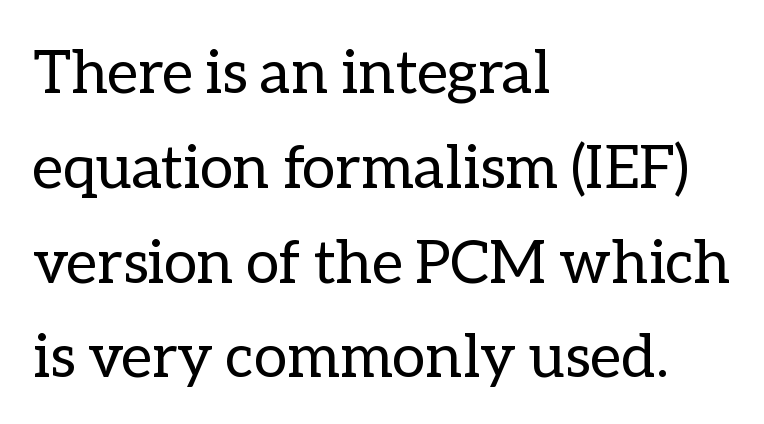
Every row of glyphs begins at an identical x-position on the left. Honestly, the letter spacing is just normal — you wouldn't notice it. A quiet, ordinary-to-light weight characterises the typeface. The area under the type is left untouched. The typography opts for an upright posture over an oblique one.
